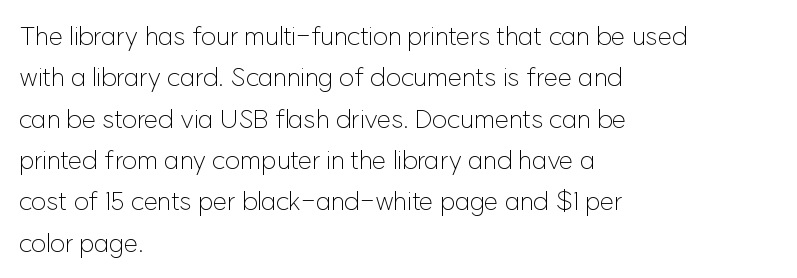
The image shows 26 px text type, upright; set left-aligned, normal line spacing (1.59x), normal letter spacing, not underlined.
